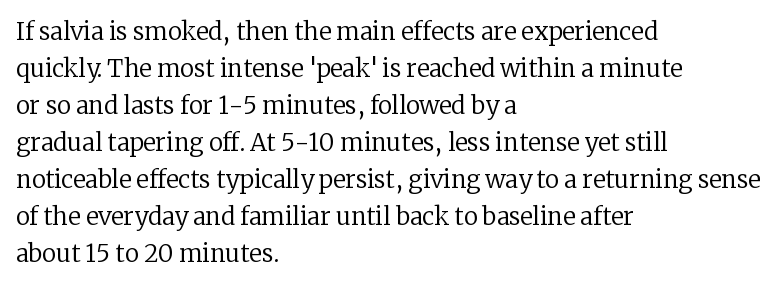
Vertical strokes here are truly vertical. Every row of glyphs begins at an identical x-position on the left. Between one letter and the next there's only the usual sliver of space. Only glyphs here, with clear space below each row.
